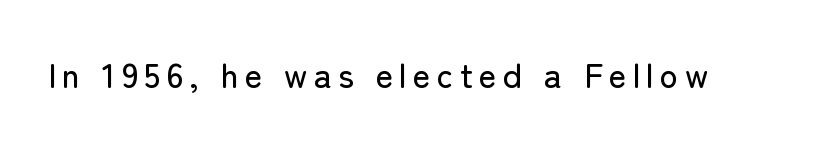
Q: Is the text italic (slanted)? A: No, it is upright.
Q: Is the typeface a serif or a sans-serif typeface? A: Sans-serif.
Q: Is the text underlined? A: No.
Q: Width (condensed, normal, or wide)? A: Normal.
Q: Stroke contrast? A: Low.
Q: x-height? A: Medium.
Q: Monospaced? A: No.
